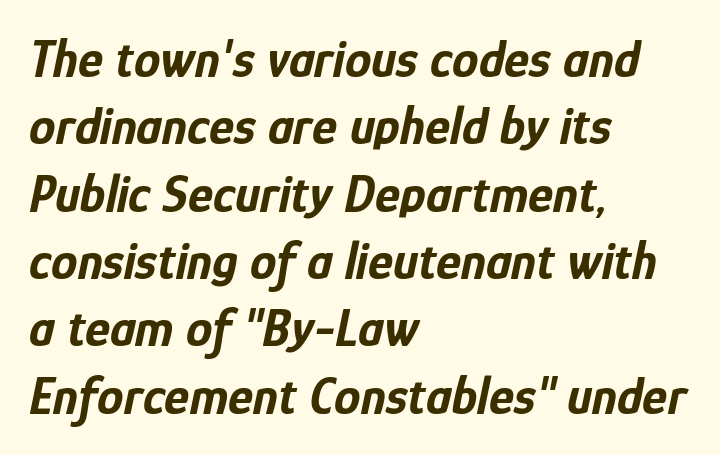
{"italic": "yes", "lean": "right", "slant_degrees": 12, "bold": "yes", "weight": "bold", "width": "condensed", "stroke_contrast": "low", "x_height": "medium", "monospaced": "no", "underline": "no", "align": "left", "line_spacing": "normal", "line_spacing_ratio": 1.27, "letter_spacing": "normal", "letter_spacing_em": 0.0, "glyph_px": 53}
